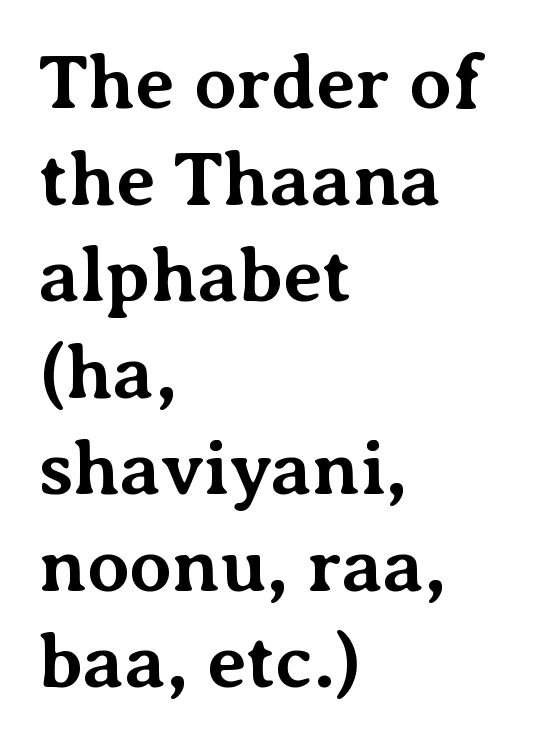
{"serif": "yes", "italic": "no", "bold": "yes", "weight": "bold", "width": "normal", "stroke_contrast": "medium", "x_height": "medium", "monospaced": "no", "underline": "no", "align": "left", "line_spacing": "normal", "line_spacing_ratio": 1.27, "letter_spacing": "normal", "letter_spacing_em": 0.0, "glyph_px": 76}
